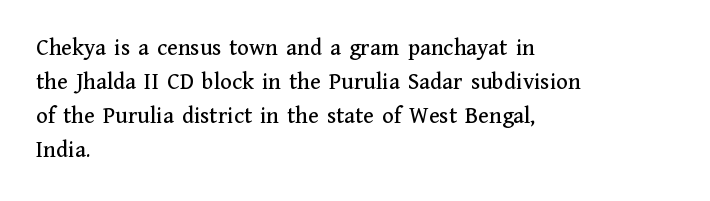
{"italic": "no", "underline": "no", "align": "left", "line_spacing": "normal", "line_spacing_ratio": 1.42, "letter_spacing": "normal", "letter_spacing_em": 0.0, "glyph_px": 24}
